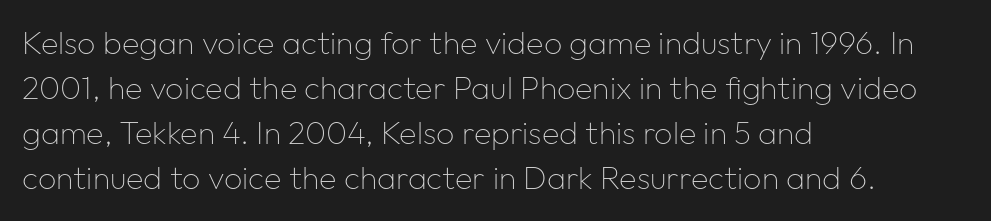
The rendering uses natural spacing where letterforms have individual widths. No letter is thick-stroked: the sample isn't bold. Nothing sits at the stroke ends, so this counts as sans-serif. Whoever set this chose a conventional vertical rhythm. The font's upright variant was chosen for this text.
